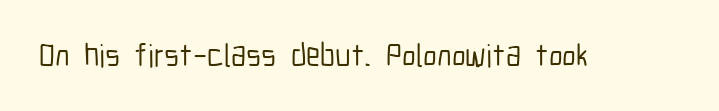
Q: Is the text italic (slanted)? A: No, it is upright.
Q: Is the typeface a serif or a sans-serif typeface? A: Sans-serif.
Q: Is the text underlined? A: No.
Q: Is the spacing between letters normal or unusually wide? A: Normal.
Q: Width (condensed, normal, or wide)? A: Condensed.
Q: Stroke contrast? A: Low.
Q: x-height? A: Medium.
Q: Monospaced? A: No.
